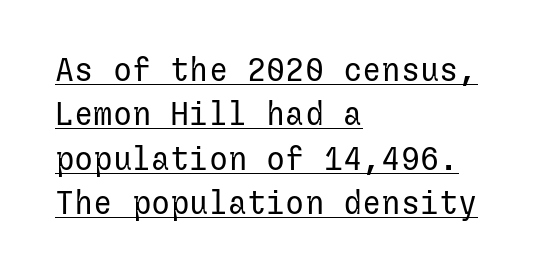
{"serif": "no", "italic": "no", "bold": "no", "weight": "regular", "width": "normal", "stroke_contrast": "low", "x_height": "medium", "underline": "yes", "align": "left", "line_spacing": "normal", "line_spacing_ratio": 1.39, "letter_spacing": "normal", "letter_spacing_em": 0.0, "glyph_px": 32}
